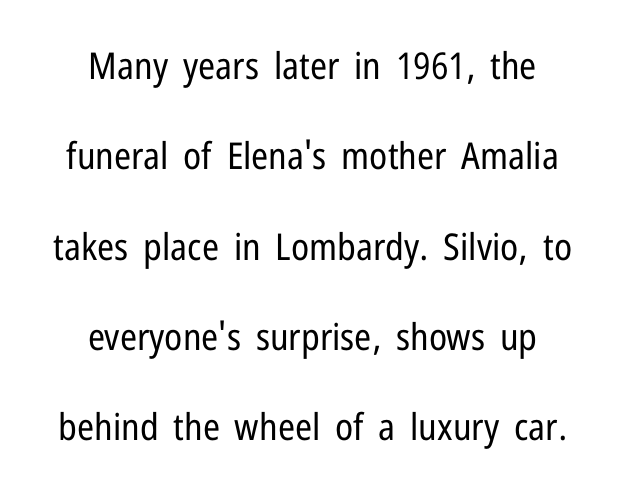
No extra ink here — the face is not bold. Nothing sits at the stroke ends, so this counts as sans-serif. Type without underlining. The type is set solid horizontally, with unmodified tracking. The specimen reads as upright at a glance.
